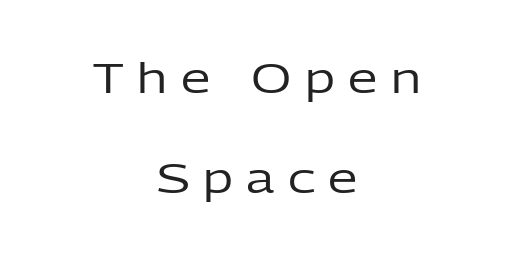
The image shows 42 px regular-weight sans-serif type, upright; set centered, loose line spacing (2.39x), unusually wide letter spacing (+0.32 em), not underlined; low stroke contrast and a medium x-height.
